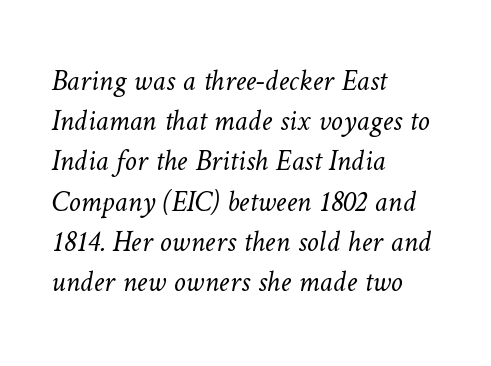
{"bold": "no", "weight": "light", "width": "normal", "stroke_contrast": "low", "x_height": "medium", "monospaced": "no", "underline": "no", "align": "left", "line_spacing": "normal", "line_spacing_ratio": 1.34, "letter_spacing": "normal", "letter_spacing_em": 0.0, "glyph_px": 30}
